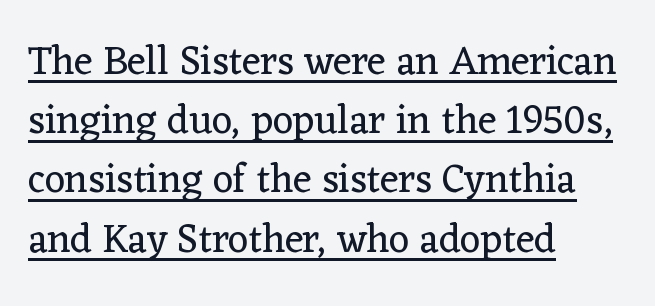
Does a line run under the words? Yes, clearly. You could not count columns in this text — the font is proportionally spaced. Style check: upright. The letters carry serifs — small finishing strokes at the ends of their stems.
